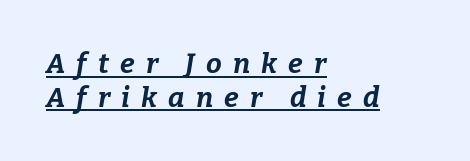
Q: Is the text bold? A: Yes.
Q: Is the text italic (slanted)? A: Yes, it leans right by about 9 degrees.
Q: Is the text underlined? A: Yes.
Q: How is the paragraph aligned? A: Left-aligned.
Q: Is the spacing between letters normal or unusually wide? A: Unusually wide.
Q: Width (condensed, normal, or wide)? A: Normal.
Q: Stroke contrast? A: Low.
Q: x-height? A: Medium.
Q: Monospaced? A: No.
